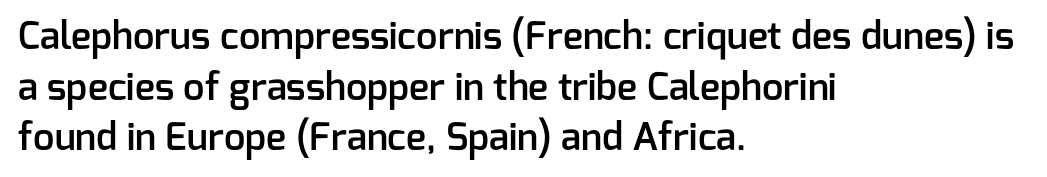
The image shows 38 px semibold sans-serif type, upright; set left-aligned, normal line spacing (1.33x), normal letter spacing, not underlined; low stroke contrast and a medium x-height.
